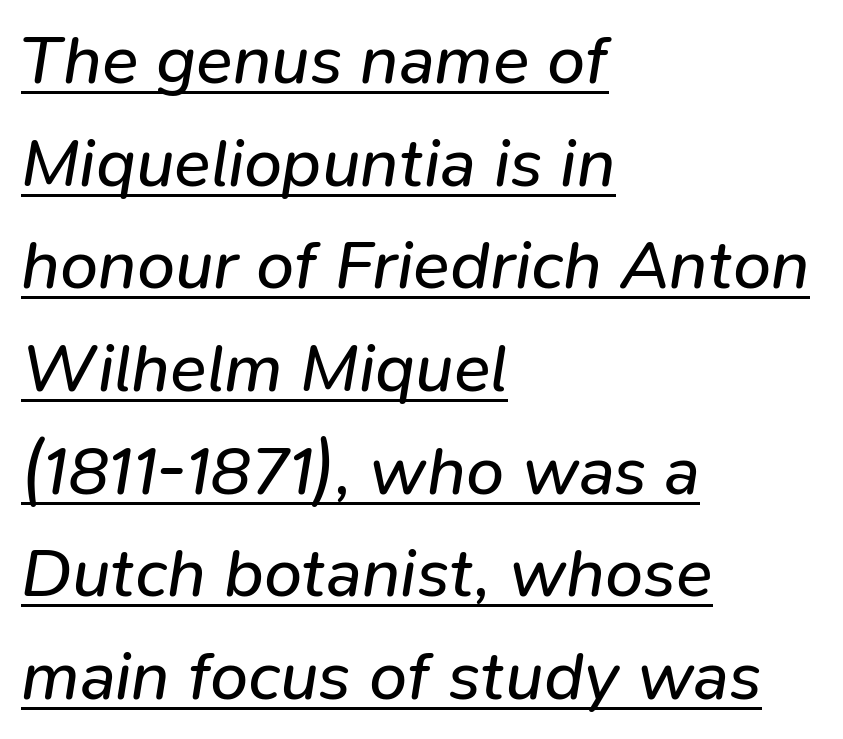
This sample uses an oblique cut, with every glyph tilted off the vertical. The rag falls on the right side of this text block. Counters stay open thanks to moderate or lighter strokes. This sample has the flowing, uneven cadence of proportional lettering. Observe the ordinary spacing: letters are neighbours, not strangers.
